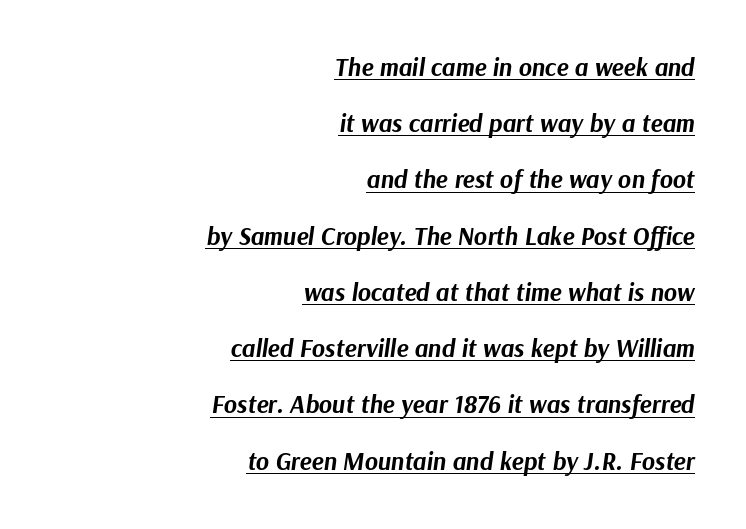
{"italic": "yes", "lean": "right", "slant_degrees": 9, "bold": "yes", "underline": "yes", "align": "right", "line_spacing": "loose", "line_spacing_ratio": 2.25, "letter_spacing": "normal", "letter_spacing_em": 0.0, "glyph_px": 25}
